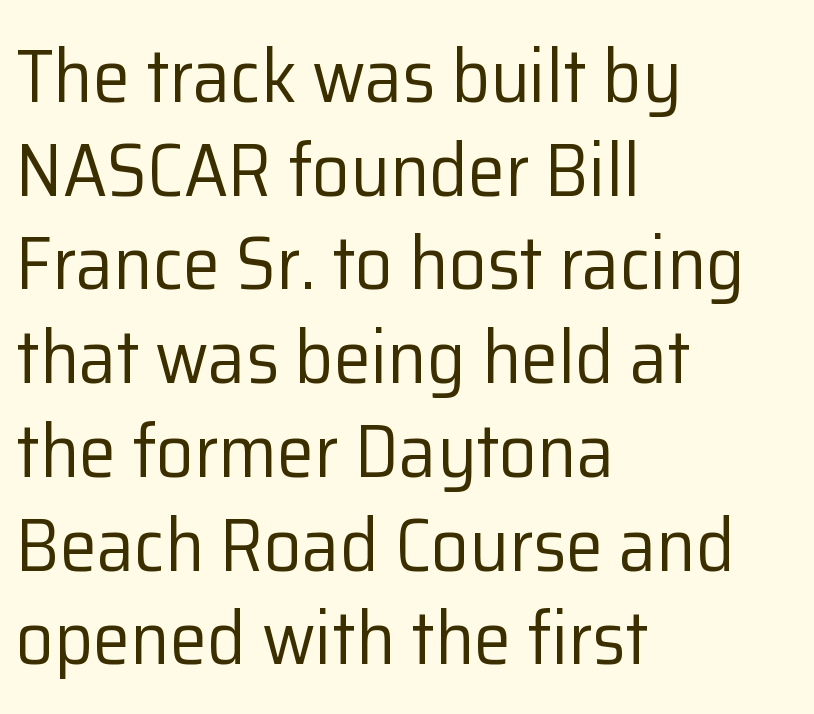
{"serif": "no", "italic": "no", "bold": "no", "weight": "regular", "width": "normal", "stroke_contrast": "low", "x_height": "medium", "monospaced": "no", "underline": "no", "align": "left", "line_spacing": "normal", "line_spacing_ratio": 1.25, "letter_spacing": "normal", "letter_spacing_em": 0.0, "glyph_px": 75}
